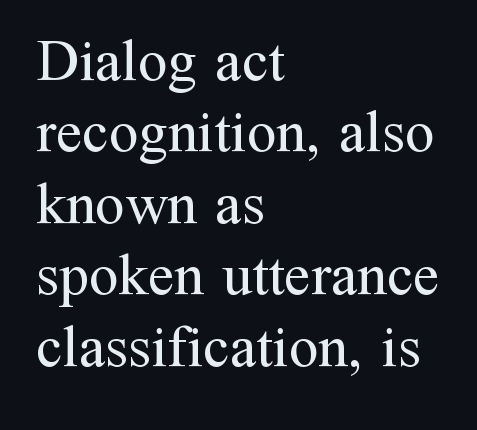
Short and long lines alike share a common starting point at left. Decoration check: the copy has no underline. The lettering stays uniformly vertical, giving the passage a roman look. The letters sit at their default tracking, neither squeezed nor spread. You could not count columns in this text — the font is proportionally spaced. The glyphs in this specimen are seriffed.
